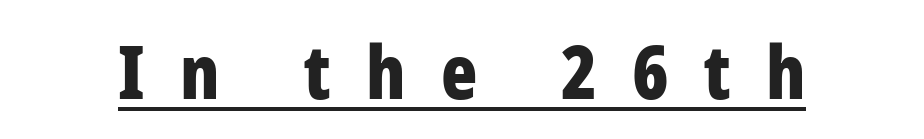
Q: Is the text bold? A: Yes.
Q: Is the text italic (slanted)? A: No, it is upright.
Q: Is the typeface a serif or a sans-serif typeface? A: Sans-serif.
Q: Is the text underlined? A: Yes.
Q: Is the spacing between letters normal or unusually wide? A: Unusually wide.
Q: Width (condensed, normal, or wide)? A: Condensed.
Q: Stroke contrast? A: Low.
Q: x-height? A: Medium.
Q: Monospaced? A: No.
